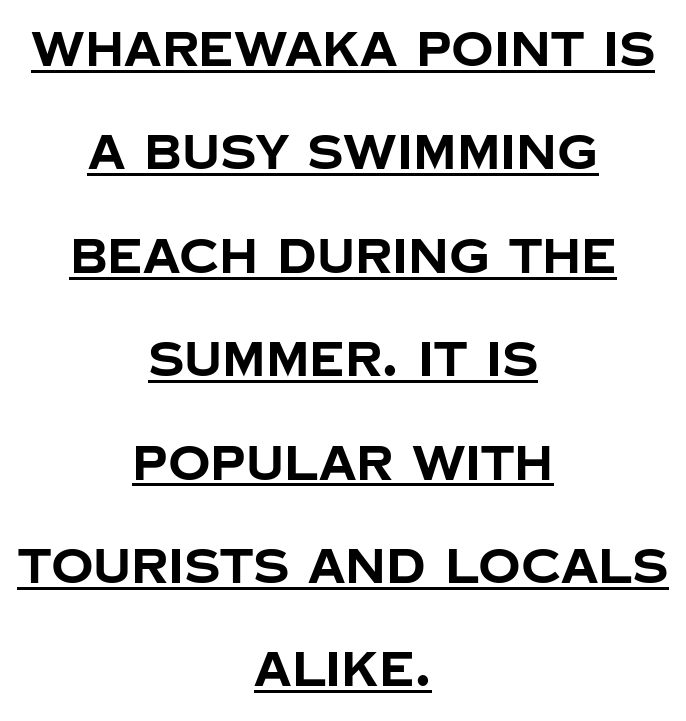
Q: Is the text bold? A: Yes.
Q: Is the text italic (slanted)? A: No, it is upright.
Q: Is the typeface a serif or a sans-serif typeface? A: Sans-serif.
Q: Is the text underlined? A: Yes.
Q: How is the paragraph aligned? A: Centered.
Q: Is the spacing between letters normal or unusually wide? A: Normal.
Q: Is the spacing between lines tight, normal or loose? A: Loose.
Q: Width (condensed, normal, or wide)? A: Normal.
Q: Stroke contrast? A: Low.
Q: x-height? A: Large.
Q: Monospaced? A: No.
